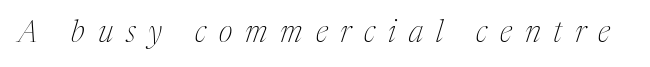
Q: Is the text bold? A: No.
Q: Is the text italic (slanted)? A: Yes, it leans right by about 17 degrees.
Q: Is the typeface a serif or a sans-serif typeface? A: Serif.
Q: Is the text underlined? A: No.
Q: Is the spacing between letters normal or unusually wide? A: Unusually wide.
Q: Width (condensed, normal, or wide)? A: Condensed.
Q: Stroke contrast? A: Medium.
Q: x-height? A: Medium.
Q: Monospaced? A: No.
